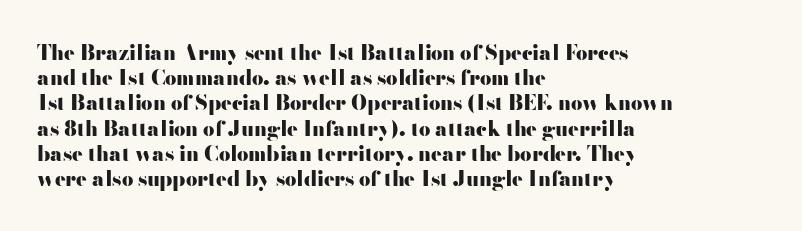
The image shows 20 px bold type, upright; set left-aligned, normal line spacing (1.26x), normal letter spacing, not underlined.
